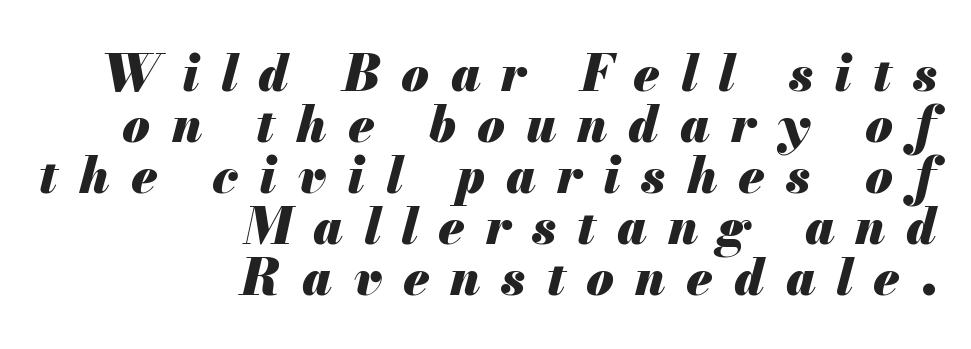
Q: Is the text bold? A: Yes.
Q: Is the text italic (slanted)? A: Yes, it leans right by about 13 degrees.
Q: Is the text underlined? A: No.
Q: How is the paragraph aligned? A: Right-aligned.
Q: Is the spacing between letters normal or unusually wide? A: Unusually wide.
Q: Is the spacing between lines tight, normal or loose? A: Tight.
Q: Width (condensed, normal, or wide)? A: Normal.
Q: Stroke contrast? A: Medium.
Q: x-height? A: Small.
Q: Monospaced? A: No.
